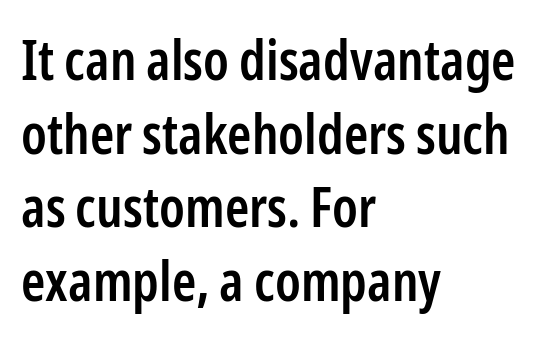
The rendering uses natural spacing where letterforms have individual widths. The lettering stays uniformly vertical, giving the passage a roman look. The lines in this sample share a left origin and differ only in where they stop. A semibold gives these letters moderate extra thickness, short of bold. Spacing between characters is what you'd get straight out of the box.
